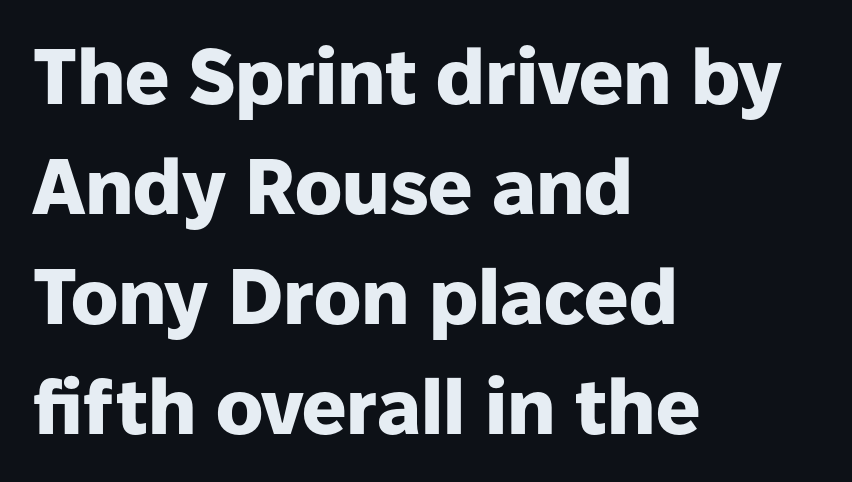
The image shows 78 px heavy sans-serif type, upright; set left-aligned, normal line spacing (1.41x), normal letter spacing, not underlined; low stroke contrast and a medium x-height.
